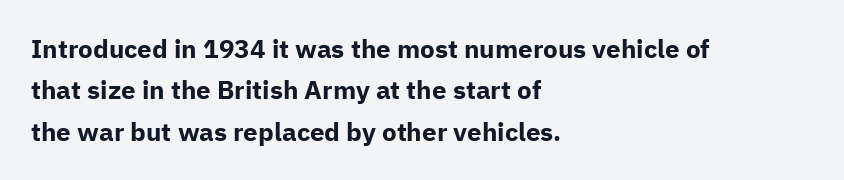
Q: Is the text bold? A: Yes.
Q: Is the text italic (slanted)? A: No, it is upright.
Q: Is the text underlined? A: No.
Q: How is the paragraph aligned? A: Left-aligned.
Q: Is the spacing between letters normal or unusually wide? A: Normal.
Q: Is the spacing between lines tight, normal or loose? A: Normal.
